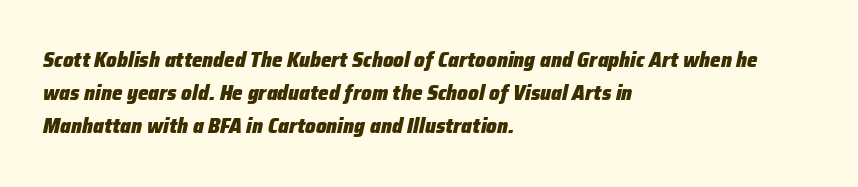
Q: Is the text bold? A: Yes.
Q: Is the text italic (slanted)? A: Yes, it leans right by about 12 degrees.
Q: Is the text underlined? A: No.
Q: How is the paragraph aligned? A: Left-aligned.
Q: Is the spacing between letters normal or unusually wide? A: Normal.
Q: Is the spacing between lines tight, normal or loose? A: Normal.
